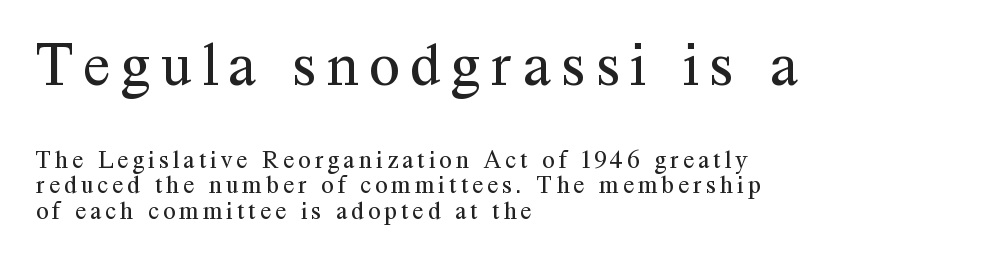
Think of a printed novel: that variable character pitch is what you see here. Do the letters lean? They stand straight. These lines are set flush left with a ragged right edge. Small tapered or slab feet sit at the stroke ends, so this counts as serif. Character size in the leading block exceeds that of the trailing block. This sample trades vertical openness for compactness between lines.
